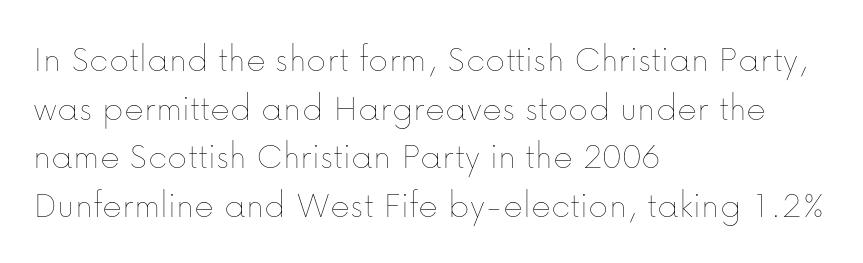
The image shows 38 px thin type, upright; set left-aligned, normal line spacing (1.28x), normal letter spacing, not underlined; low stroke contrast and a medium x-height.
